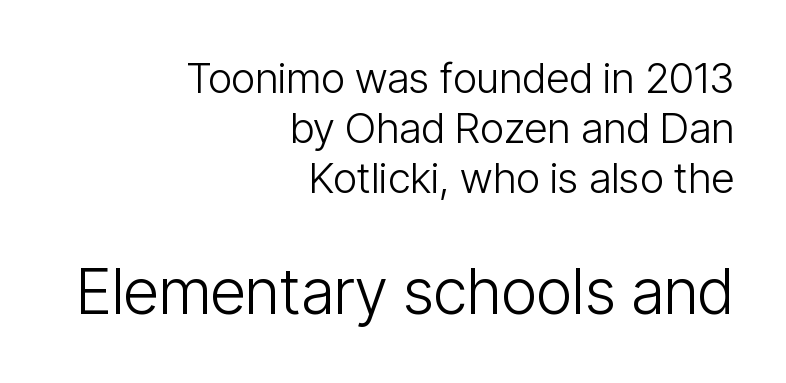
Look at the tracking — it's just the regular setting, nothing added. Is this a sans? Yes — the strokes have no serifs. Whoever set this made the second block the dominant, larger element. Honestly, there is no underline to notice here at all. The lettering holds an erect, upright posture throughout. Nothing heavy about these letters — not bold at all.
